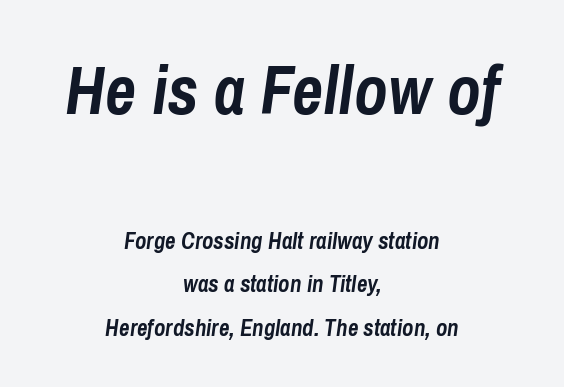
Between one letter and the next there's only the usual sliver of space. The upper block of text is set noticeably larger than the block beneath it. You'd pick this weight for a headline — it's a proper bold. A bare baseline throughout the passage.
